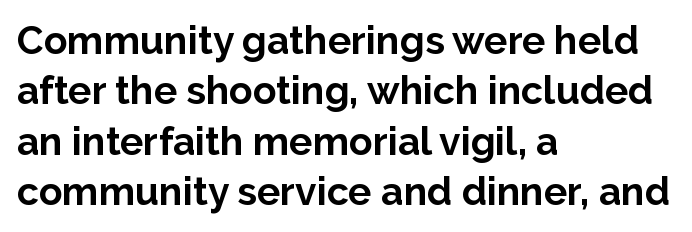
The image shows 39 px bold sans-serif type, upright; set left-aligned, normal line spacing (1.29x), normal letter spacing, not underlined; low stroke contrast and a medium x-height.
